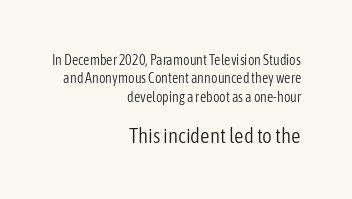
The image shows 21 px text type, upright; set right-aligned, normal line spacing (1.31x), normal letter spacing, not underlined; the second (bottom) block is 1.5x larger.
